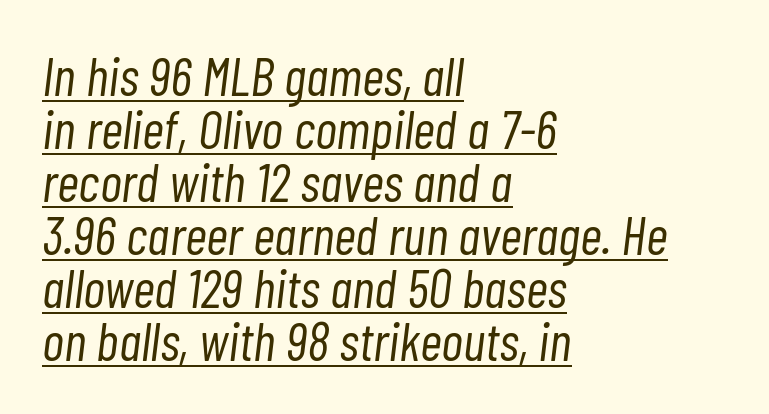
Q: Is the text bold? A: No.
Q: Is the text italic (slanted)? A: Yes, it leans right by about 7 degrees.
Q: Is the text underlined? A: Yes.
Q: How is the paragraph aligned? A: Left-aligned.
Q: Is the spacing between letters normal or unusually wide? A: Normal.
Q: Is the spacing between lines tight, normal or loose? A: Tight.
Q: Width (condensed, normal, or wide)? A: Condensed.
Q: Stroke contrast? A: Low.
Q: x-height? A: Medium.
Q: Monospaced? A: No.
